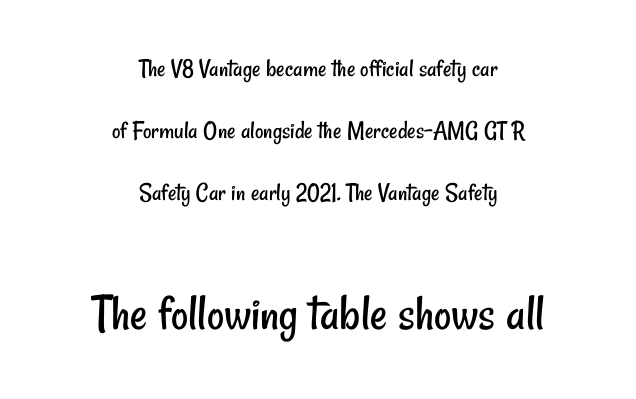
The image shows 53 px regular-weight, condensed sans-serif type; set centered, loose line spacing (2.39x), normal letter spacing, not underlined; the second (bottom) block is 2.04x larger; low stroke contrast and a small x-height.
